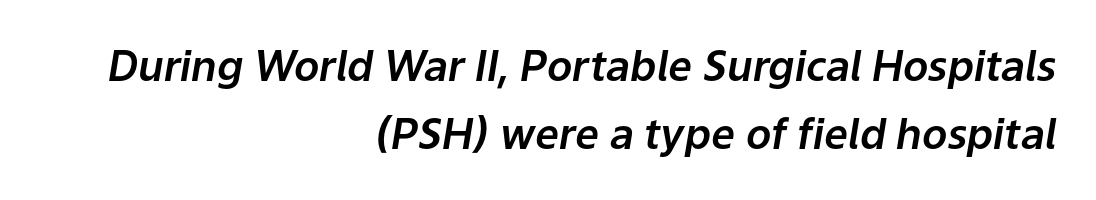
{"italic": "yes", "lean": "right", "slant_degrees": 9, "width": "normal", "stroke_contrast": "low", "x_height": "medium", "monospaced": "no", "underline": "no", "align": "right", "line_spacing": "normal", "line_spacing_ratio": 1.61, "letter_spacing": "normal", "letter_spacing_em": 0.0, "glyph_px": 42}
